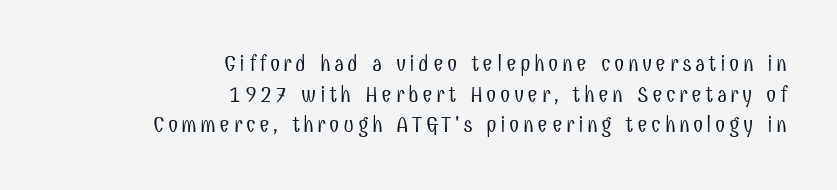
Words float on clear page, feet unadorned. Letters have the restrained weight of plain body copy at most. Alignment: flush right. The lines sit at an ordinary, default distance from one another.
